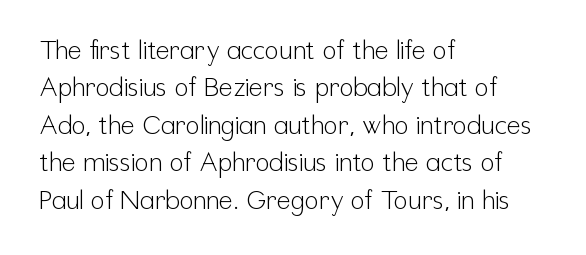
{"italic": "no", "bold": "no", "underline": "no", "align": "left", "line_spacing": "normal", "line_spacing_ratio": 1.44, "letter_spacing": "normal", "letter_spacing_em": 0.0, "glyph_px": 26}
